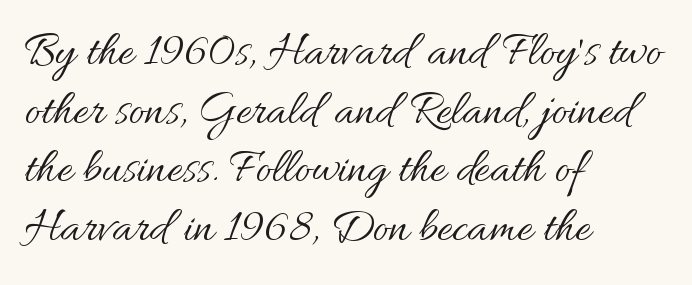
The image shows 48 px regular-weight type; set left-aligned, line spacing 1.22x, normal letter spacing, not underlined; medium stroke contrast and a small x-height.
